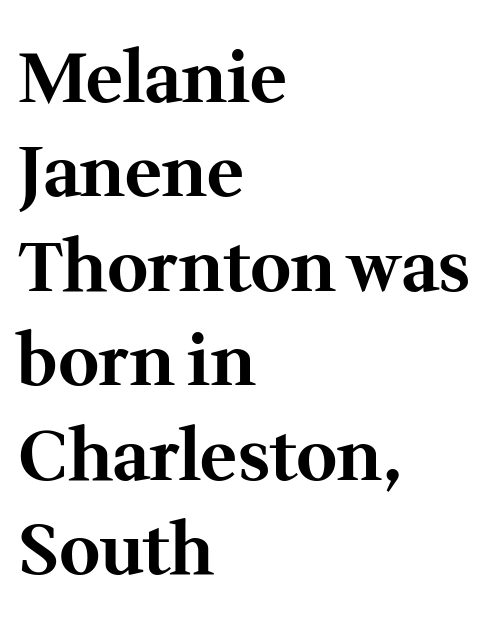
Proportional: the letters do not fall into vertical columns. The text block is weighted toward the left margin, trailing off unevenly rightward. As a designer I'd log this as weight 700, bold. The text was rendered using a seriffed face with decorative stroke endings. Words float on clear page, feet unadorned. Summary of vertical rhythm: regular, with standard interline spacing.
